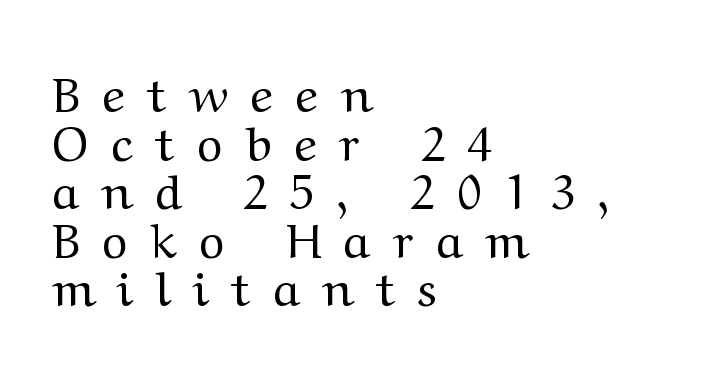
{"serif": "yes", "italic": "no", "bold": "no", "weight": "regular", "width": "wide", "stroke_contrast": "medium", "x_height": "medium", "monospaced": "no", "underline": "no", "align": "left", "line_spacing": "tight", "line_spacing_ratio": 0.99, "letter_spacing": "wide", "letter_spacing_em": 0.46, "glyph_px": 49}
